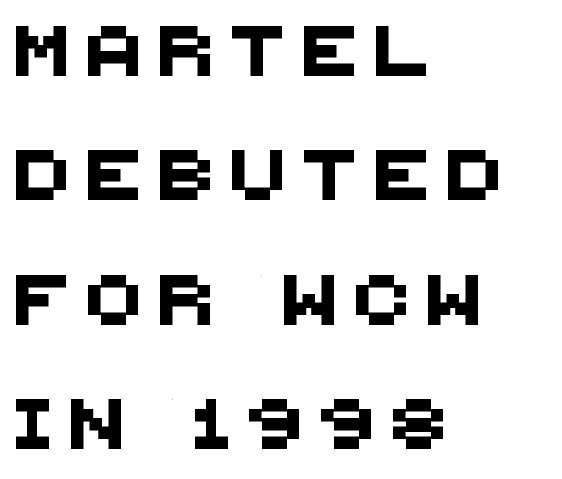
{"serif": "no", "width": "normal", "stroke_contrast": "medium", "x_height": "large", "monospaced": "no", "underline": "no", "align": "left", "line_spacing": "loose", "line_spacing_ratio": 2.49, "letter_spacing": "wide", "letter_spacing_em": 0.37, "glyph_px": 50}
